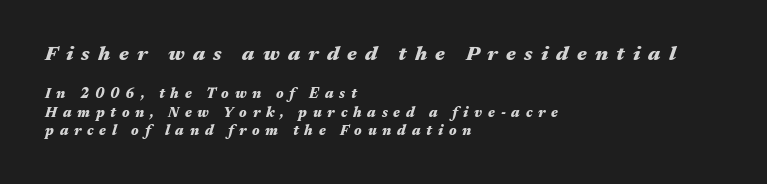
The image shows 20 px bold type, italic (leaning right); set left-aligned, normal line spacing (1.31x), unusually wide letter spacing (+0.41 em), not underlined; the first (top) block is 1.43x larger.
